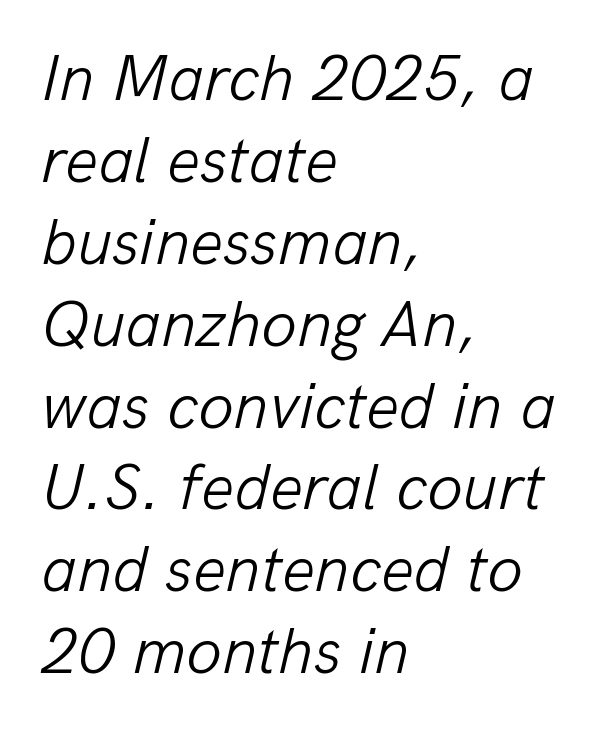
The image shows 65 px light type, italic (leaning right); set left-aligned, normal line spacing (1.26x), normal letter spacing, not underlined; low stroke contrast and a medium x-height.
